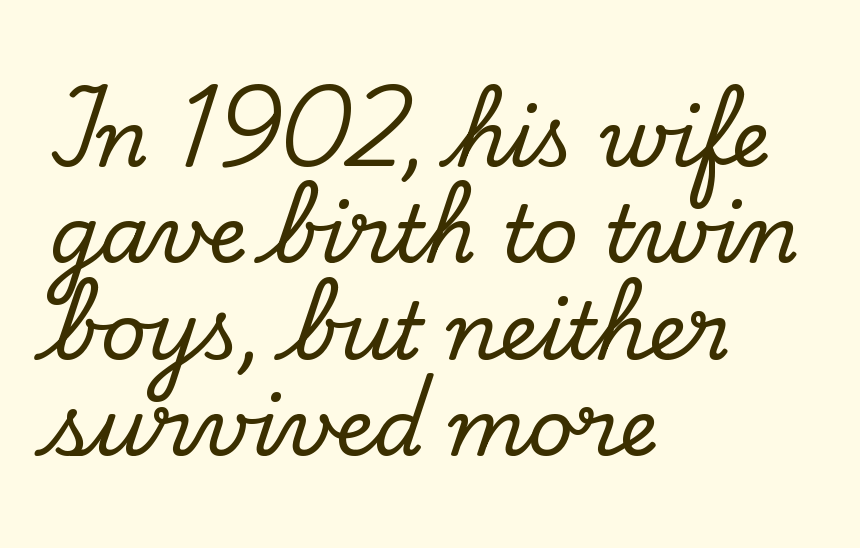
{"serif": "yes", "width": "normal", "stroke_contrast": "low", "x_height": "small", "monospaced": "no", "underline": "no", "align": "left", "line_spacing_ratio": 1.22, "letter_spacing": "normal", "letter_spacing_em": 0.0, "glyph_px": 79}
